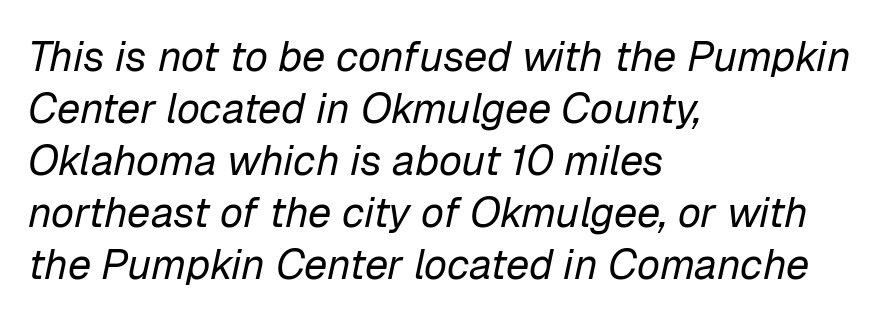
Q: Is the text bold? A: No.
Q: Is the text italic (slanted)? A: Yes, it leans right by about 12 degrees.
Q: Is the text underlined? A: No.
Q: How is the paragraph aligned? A: Left-aligned.
Q: Is the spacing between letters normal or unusually wide? A: Normal.
Q: Width (condensed, normal, or wide)? A: Normal.
Q: Stroke contrast? A: Low.
Q: x-height? A: Medium.
Q: Monospaced? A: No.
